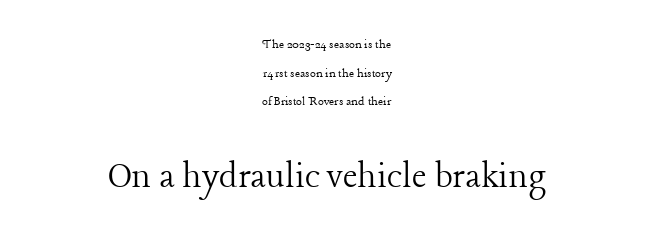
The text was rendered using a seriffed face with decorative stroke endings. Ink coverage per letter is moderate at most. Students, note that the glyphs here touch the page at normal intervals. Here the designer chose a conventional face with non-uniform glyph widths. Honestly, the rows look like they've been pulled way apart.
